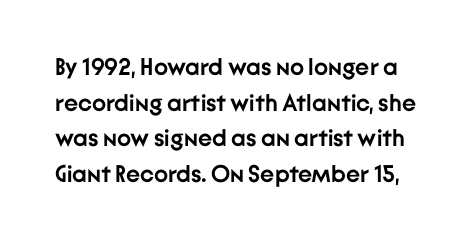
Q: Is the text bold? A: Yes.
Q: Is the text italic (slanted)? A: No, it is upright.
Q: Is the text underlined? A: No.
Q: Is the spacing between letters normal or unusually wide? A: Normal.
Q: Is the spacing between lines tight, normal or loose? A: Normal.
